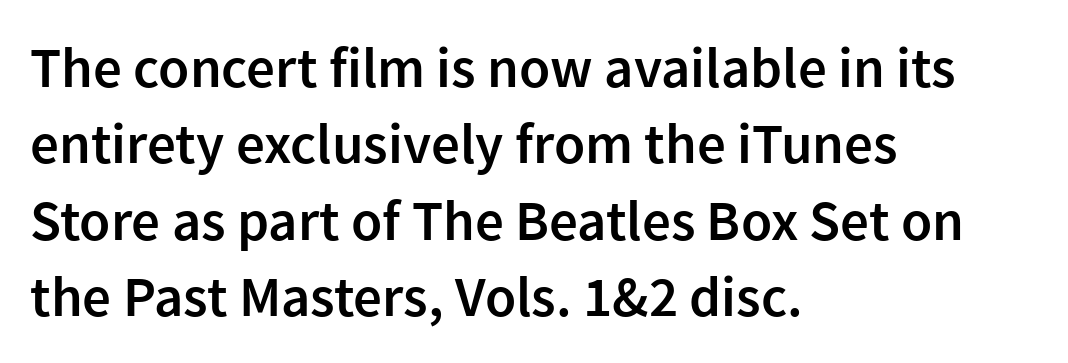
No italicization has been applied; the sample stays upright. Character widths vary here, with narrow letters taking less room than wide ones. In terms of weight, the rendering is demibold, just under bold. Honestly, there is no underline to notice here at all.
